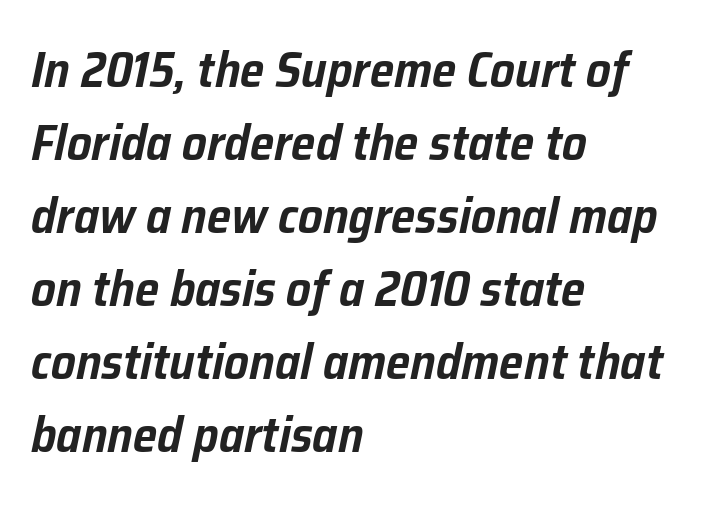
The image shows 49 px text type, italic (leaning right); set left-aligned, normal line spacing (1.49x), normal letter spacing, not underlined; low stroke contrast and a medium x-height.
